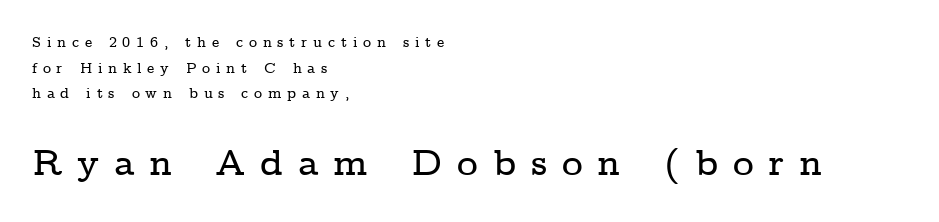
Q: Is the text italic (slanted)? A: No, it is upright.
Q: Is the typeface a serif or a sans-serif typeface? A: Serif.
Q: Is the text underlined? A: No.
Q: How is the paragraph aligned? A: Left-aligned.
Q: Is the spacing between letters normal or unusually wide? A: Unusually wide.
Q: Which block of text is set in a larger size, the first (top) or the second (bottom)? A: The second (bottom) one.
Q: Width (condensed, normal, or wide)? A: Wide.
Q: Stroke contrast? A: Low.
Q: x-height? A: Medium.
Q: Monospaced? A: No.
